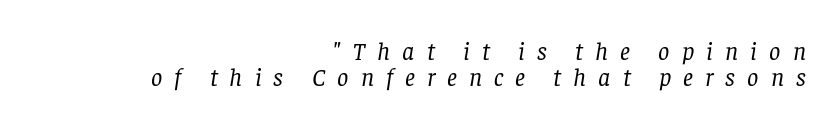
A flush-right, rag-left setting is used for this passage. Nothing heavy about these letters — not bold at all. Style check: oblique. The tracking reads as deliberately expanded to a designer's eye. Notice how descenders almost collide with the ascenders below — that's tight leading.
